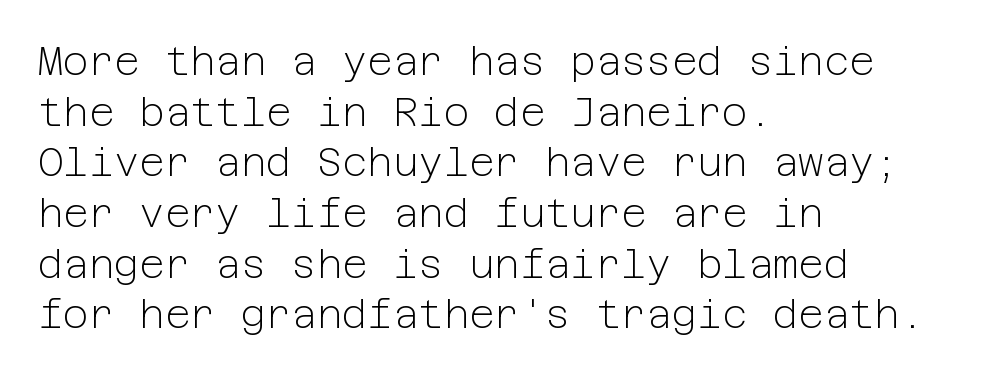
Summary of weight: not heavy and not bold. Ordinary non-slanted type is in use. Words appear dense and cohesive because spacing is normal. The compositor pushed each line to the left boundary.
